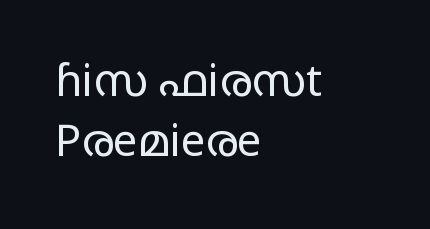
{"serif": "no", "italic": "no", "bold": "no", "weight": "light", "width": "wide", "stroke_contrast": "low", "x_height": "medium", "monospaced": "no", "underline": "no", "align": "left", "line_spacing": "normal", "line_spacing_ratio": 1.36, "letter_spacing": "normal", "letter_spacing_em": 0.0, "glyph_px": 44}
